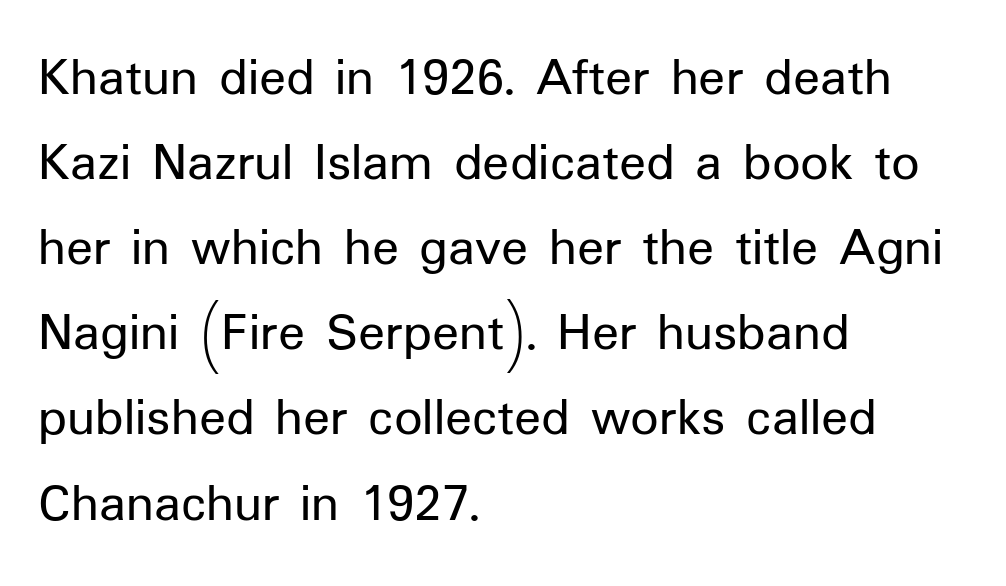
{"serif": "no", "italic": "no", "bold": "no", "weight": "regular", "width": "normal", "stroke_contrast": "low", "x_height": "medium", "monospaced": "no", "underline": "no", "align": "left", "line_spacing": "normal", "line_spacing_ratio": 1.52, "letter_spacing": "normal", "letter_spacing_em": 0.0, "glyph_px": 56}
